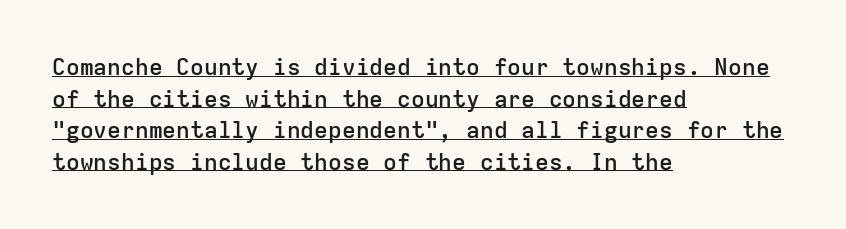
The image shows 23 px text type, upright; set left-aligned, normal line spacing (1.37x), normal letter spacing, underlined.
